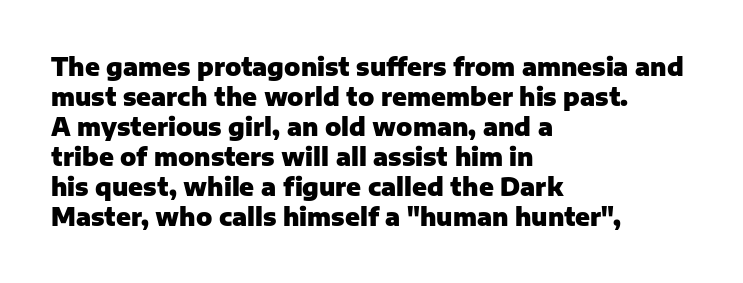
Q: Is the text bold? A: Yes.
Q: Is the text italic (slanted)? A: No, it is upright.
Q: Is the text underlined? A: No.
Q: How is the paragraph aligned? A: Left-aligned.
Q: Is the spacing between letters normal or unusually wide? A: Normal.
Q: Is the spacing between lines tight, normal or loose? A: Normal.
